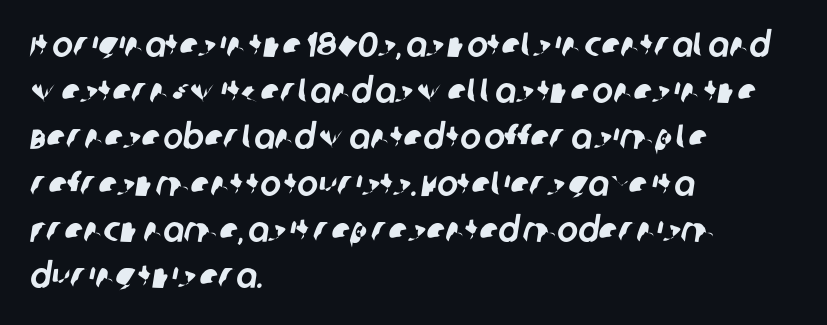
Unmarked baselines from the first word to the last. Regular leading. The typesetter chose a ragged-right arrangement here. Think of a printed novel: that variable character pitch is what you see here.
